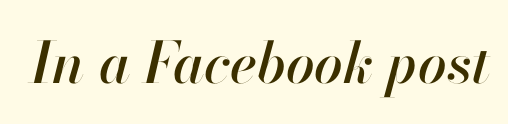
{"italic": "yes", "lean": "right", "slant_degrees": 13, "width": "normal", "stroke_contrast": "high", "x_height": "small", "monospaced": "no", "underline": "no", "letter_spacing": "normal", "letter_spacing_em": 0.0, "glyph_px": 57}
